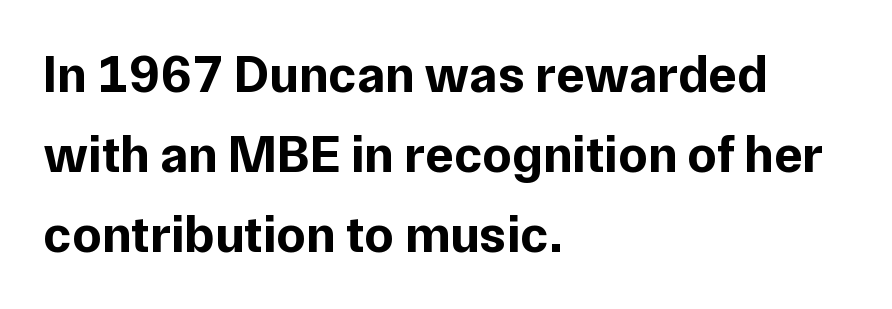
The image shows 53 px bold sans-serif type, upright; set left-aligned, normal line spacing (1.51x), normal letter spacing, not underlined; low stroke contrast and a medium x-height.
